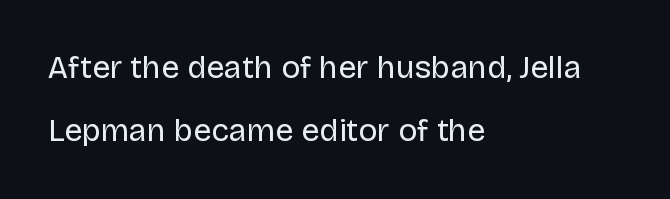
{"serif": "no", "italic": "no", "bold": "no", "weight": "regular", "width": "normal", "stroke_contrast": "low", "x_height": "large", "monospaced": "no", "underline": "no", "align": "left", "line_spacing": "loose", "line_spacing_ratio": 1.97, "letter_spacing": "normal", "letter_spacing_em": 0.0, "glyph_px": 32}
